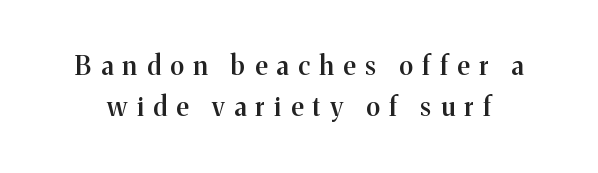
The image shows 26 px text type, upright; set normal line spacing (1.57x), unusually wide letter spacing (+0.37 em), not underlined.
